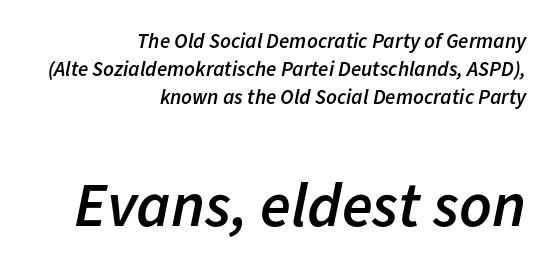
Q: Is the text bold? A: Semi-bold.
Q: Is the text italic (slanted)? A: Yes, it leans right by about 11 degrees.
Q: Is the text underlined? A: No.
Q: How is the paragraph aligned? A: Right-aligned.
Q: Is the spacing between letters normal or unusually wide? A: Normal.
Q: Is the spacing between lines tight, normal or loose? A: Normal.
Q: Which block of text is set in a larger size, the first (top) or the second (bottom)? A: The second (bottom) one.
Q: Width (condensed, normal, or wide)? A: Normal.
Q: Stroke contrast? A: Low.
Q: x-height? A: Medium.
Q: Monospaced? A: No.
